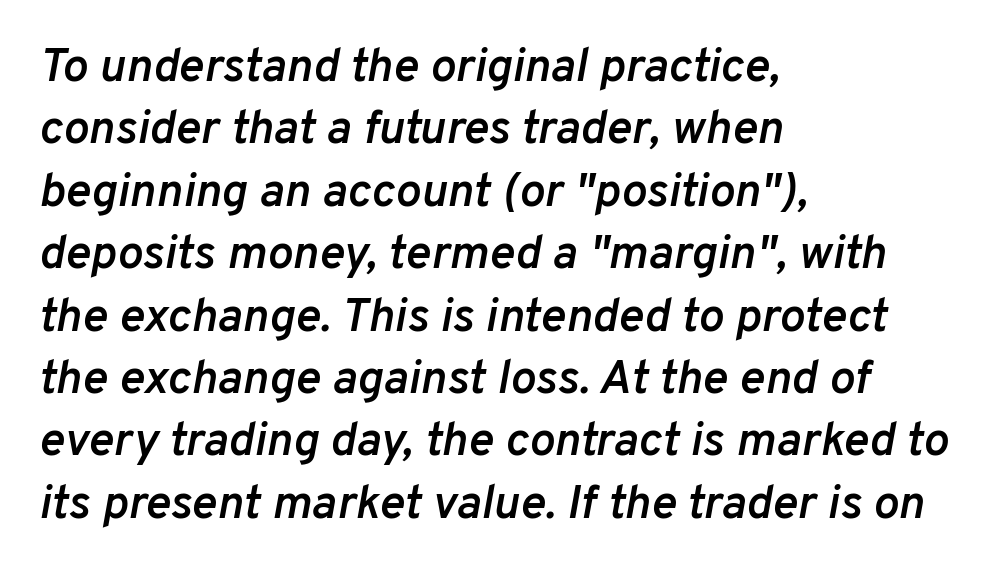
Each glyph is drawn with semibold strokes, heavier than normal yet not fully bold. Each letter keeps its own natural width here, so spacing adapts to shape. Leading: standard. The typesetter chose a ragged-right arrangement here. This sample uses plain, unmodified letter spacing. This is oblique type, the kind used for emphasis or titles.
